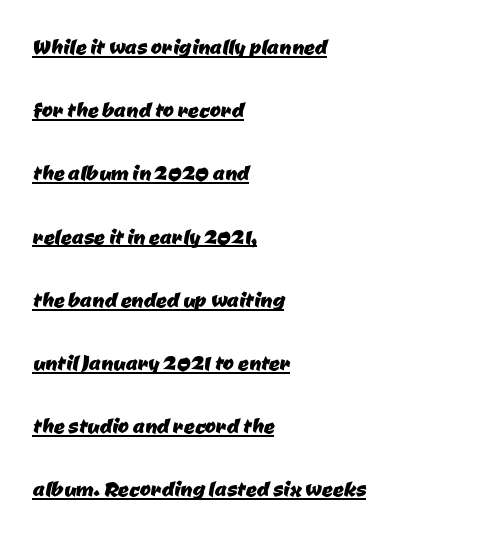
Q: Is the text underlined? A: Yes.
Q: How is the paragraph aligned? A: Left-aligned.
Q: Is the spacing between letters normal or unusually wide? A: Normal.
Q: Is the spacing between lines tight, normal or loose? A: Loose.
